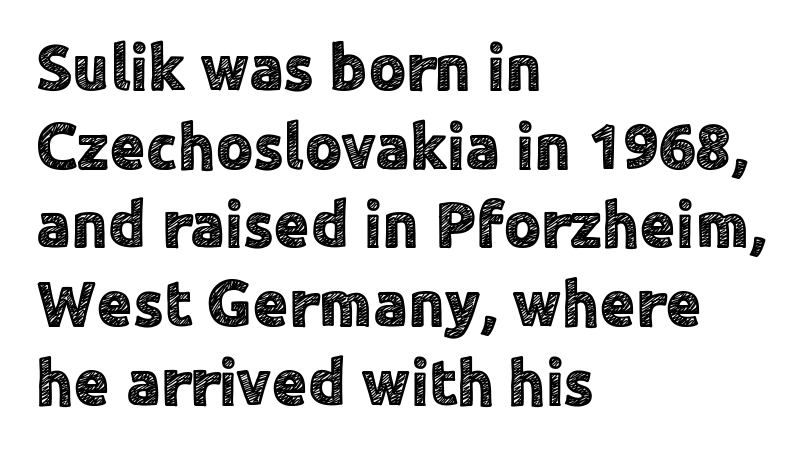
Q: Is the text italic (slanted)? A: No, it is upright.
Q: Is the typeface a serif or a sans-serif typeface? A: Sans-serif.
Q: Is the text underlined? A: No.
Q: How is the paragraph aligned? A: Left-aligned.
Q: Is the spacing between letters normal or unusually wide? A: Normal.
Q: Width (condensed, normal, or wide)? A: Normal.
Q: x-height? A: Medium.
Q: Monospaced? A: No.
